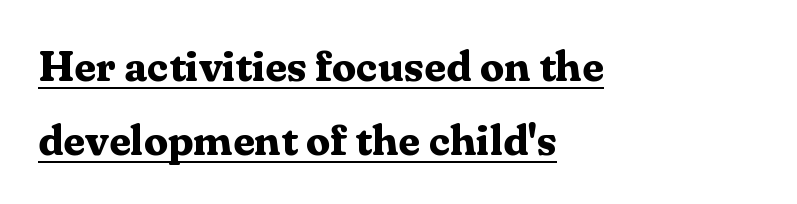
Q: Is the text bold? A: Yes.
Q: Is the text italic (slanted)? A: No, it is upright.
Q: Is the typeface a serif or a sans-serif typeface? A: Serif.
Q: Is the text underlined? A: Yes.
Q: How is the paragraph aligned? A: Left-aligned.
Q: Is the spacing between letters normal or unusually wide? A: Normal.
Q: Width (condensed, normal, or wide)? A: Normal.
Q: Stroke contrast? A: Medium.
Q: x-height? A: Medium.
Q: Monospaced? A: No.
